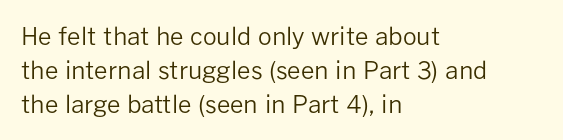
The image shows 24 px text type, upright; set left-aligned, normal line spacing (1.41x), normal letter spacing, not underlined.
